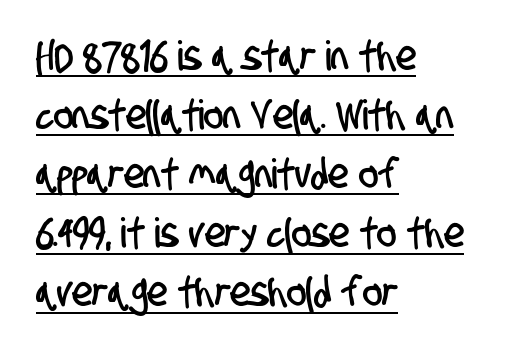
Successive baselines arrive at the customary interval. Glance below the letters and you will spot a drawn line. Nothing unusual about the tracking: characters are spaced as the font intends. The rendering uses natural spacing where letterforms have individual widths.
